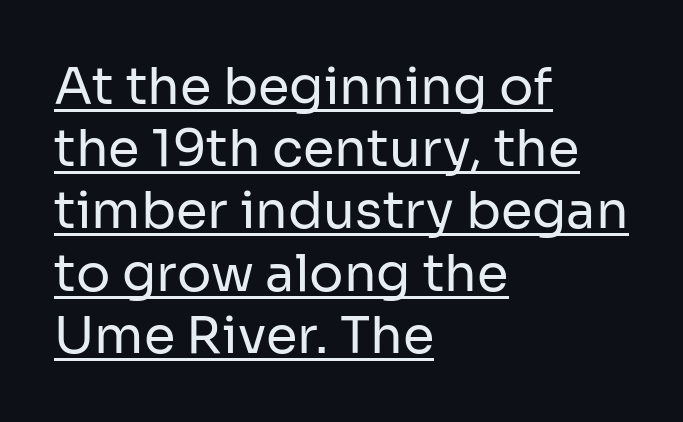
Is this a sans? Yes — the strokes have no serifs. Each word holds together tightly as a unit, with standard inter-letter gaps. In CSS terms this would be text-align: left. Posture: straight, roman, zero tilt. Caption: lettering with a line underneath. Note the varied advance widths — an 'i' is clearly narrower than an 'm'.
